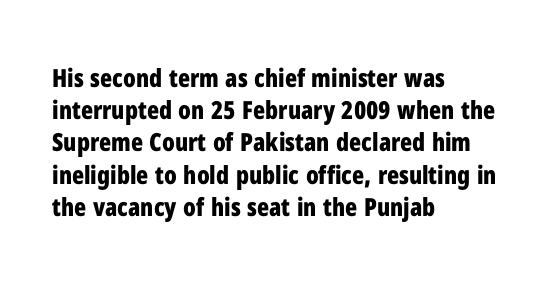
The lines sit at an ordinary, default distance from one another. Italic? Not at all — the glyphs are vertical. This rendering leaves character spacing at its baseline value. A student would call this left alignment; a typographer would say flush left, rag right.
